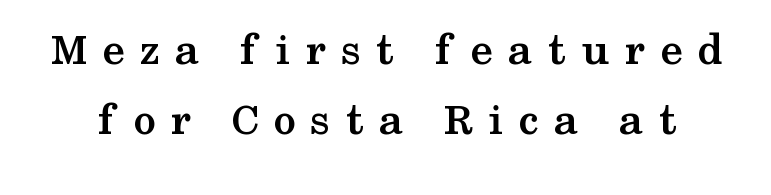
Q: Is the text bold? A: Yes.
Q: Is the text italic (slanted)? A: No, it is upright.
Q: Is the typeface a serif or a sans-serif typeface? A: Serif.
Q: Is the text underlined? A: No.
Q: Is the spacing between letters normal or unusually wide? A: Unusually wide.
Q: Is the spacing between lines tight, normal or loose? A: Normal.
Q: Width (condensed, normal, or wide)? A: Wide.
Q: Stroke contrast? A: Medium.
Q: x-height? A: Medium.
Q: Monospaced? A: No.
